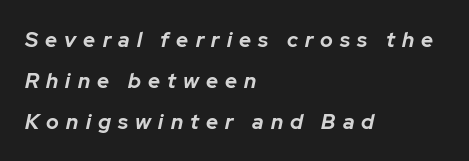
The image shows 21 px bold type, italic (leaning right); set left-aligned, loose line spacing (1.95x), unusually wide letter spacing (+0.34 em), not underlined.
